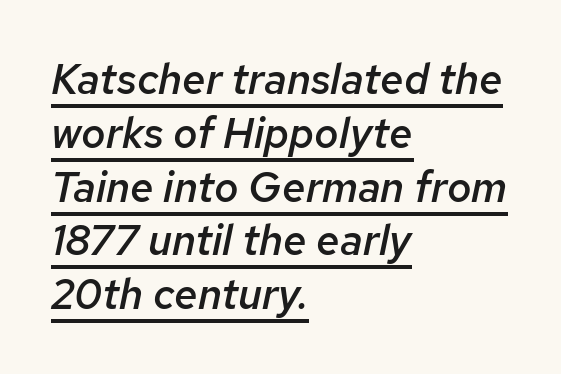
{"italic": "yes", "lean": "right", "slant_degrees": 12, "bold": "semi", "weight": "semibold", "width": "normal", "stroke_contrast": "low", "x_height": "medium", "monospaced": "no", "underline": "yes", "align": "left", "line_spacing": "normal", "line_spacing_ratio": 1.28, "letter_spacing": "normal", "letter_spacing_em": 0.0, "glyph_px": 42}
